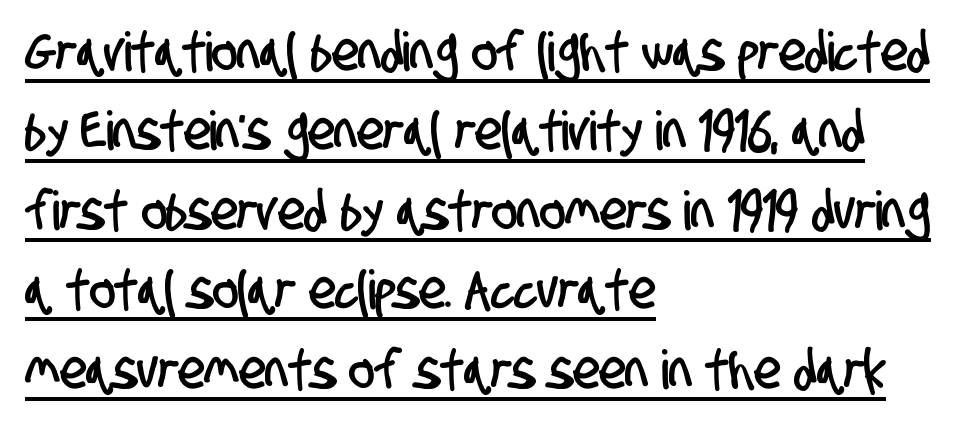
{"serif": "no", "width": "condensed", "stroke_contrast": "low", "x_height": "large", "monospaced": "no", "underline": "yes", "align": "left", "line_spacing": "normal", "line_spacing_ratio": 1.47, "letter_spacing": "normal", "letter_spacing_em": 0.0, "glyph_px": 54}
